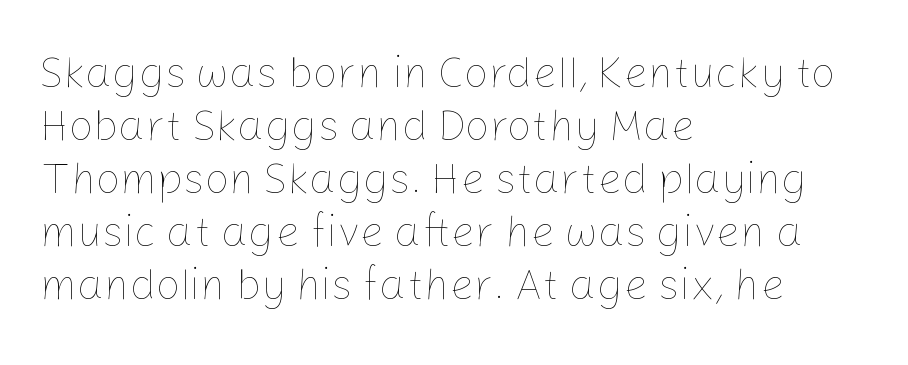
{"italic": "no", "bold": "no", "weight": "thin", "width": "normal", "stroke_contrast": "low", "x_height": "medium", "monospaced": "no", "underline": "no", "align": "left", "line_spacing_ratio": 1.23, "letter_spacing": "normal", "letter_spacing_em": 0.0, "glyph_px": 43}
